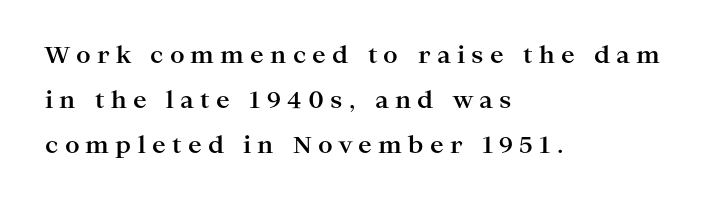
The image shows 23 px bold type, upright; set left-aligned, loose line spacing (1.96x), unusually wide letter spacing (+0.27 em), not underlined.
